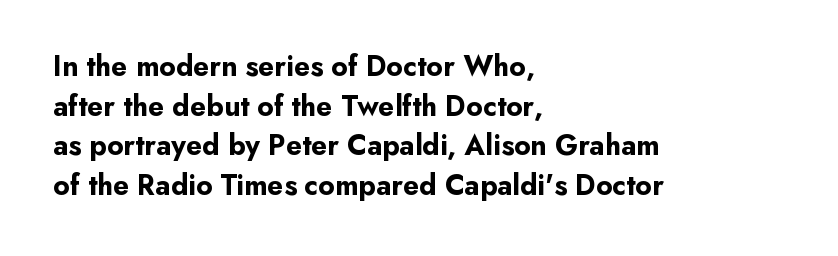
Students, note that the glyphs here touch the page at normal intervals. The compositor pushed each line to the left boundary. Here the designer chose a conventional face with non-uniform glyph widths. Typographically, this falls in the sans-serif category.
